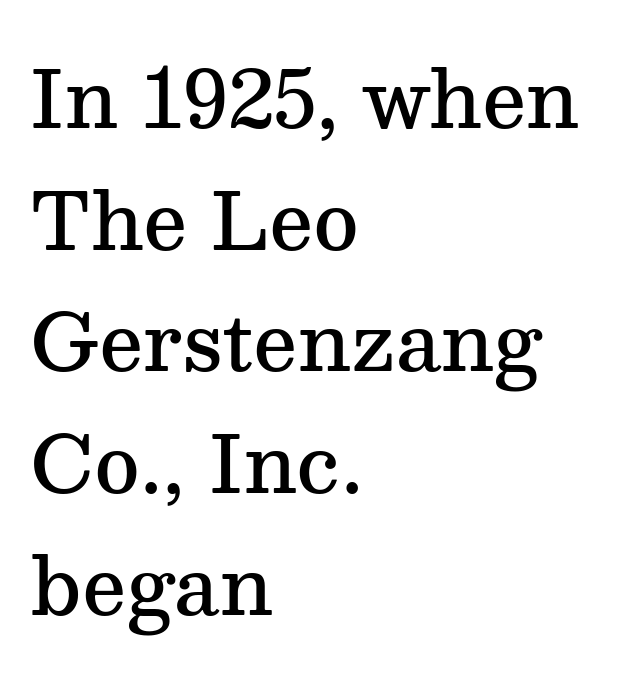
{"serif": "yes", "italic": "no", "bold": "semi", "weight": "semibold", "width": "normal", "stroke_contrast": "medium", "x_height": "medium", "monospaced": "no", "underline": "no", "align": "left", "line_spacing": "normal", "line_spacing_ratio": 1.56, "letter_spacing": "normal", "letter_spacing_em": 0.0, "glyph_px": 78}
